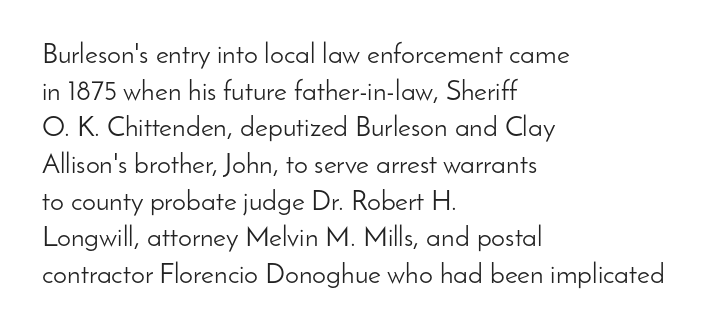
Q: Is the text bold? A: No.
Q: Is the text italic (slanted)? A: No, it is upright.
Q: Is the typeface a serif or a sans-serif typeface? A: Sans-serif.
Q: Is the text underlined? A: No.
Q: How is the paragraph aligned? A: Left-aligned.
Q: Is the spacing between letters normal or unusually wide? A: Normal.
Q: Is the spacing between lines tight, normal or loose? A: Normal.
Q: Width (condensed, normal, or wide)? A: Normal.
Q: Stroke contrast? A: Low.
Q: x-height? A: Small.
Q: Monospaced? A: No.
